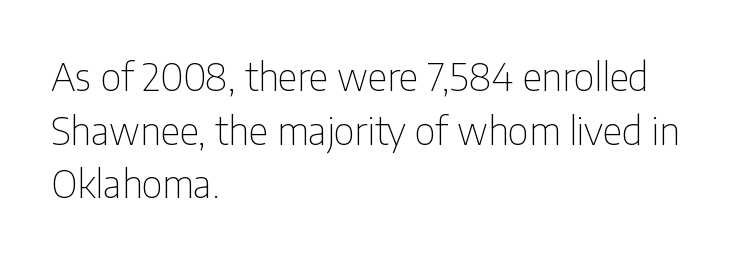
{"serif": "no", "italic": "no", "bold": "no", "weight": "thin", "width": "condensed", "stroke_contrast": "low", "x_height": "medium", "monospaced": "no", "underline": "no", "align": "left", "line_spacing": "normal", "line_spacing_ratio": 1.41, "letter_spacing": "normal", "letter_spacing_em": 0.0, "glyph_px": 38}
